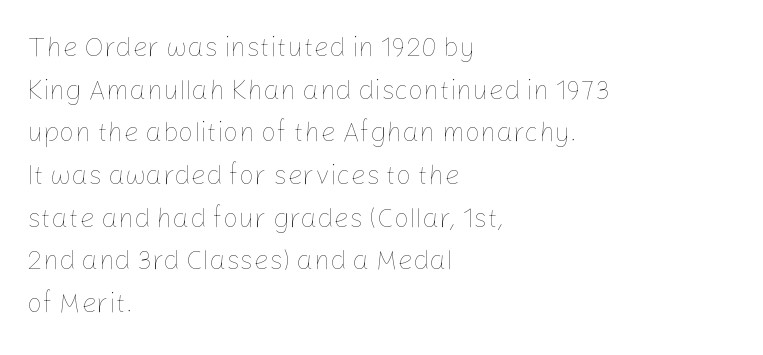
{"italic": "no", "bold": "no", "underline": "no", "align": "left", "line_spacing": "normal", "line_spacing_ratio": 1.58, "letter_spacing": "normal", "letter_spacing_em": 0.0, "glyph_px": 27}
